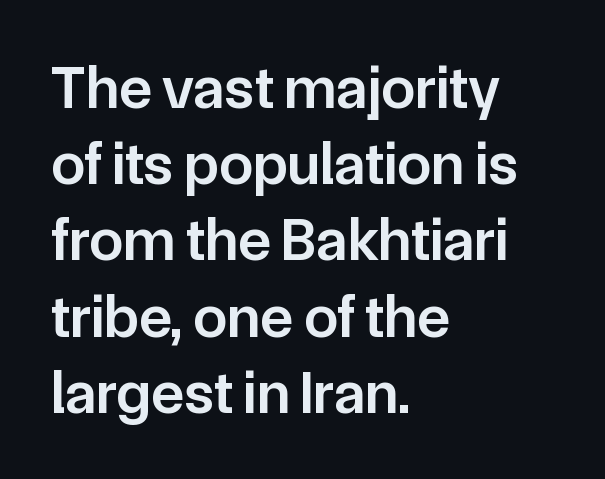
{"serif": "no", "italic": "no", "bold": "semi", "weight": "semibold", "width": "normal", "stroke_contrast": "low", "x_height": "medium", "monospaced": "no", "underline": "no", "align": "left", "line_spacing": "normal", "line_spacing_ratio": 1.25, "letter_spacing": "normal", "letter_spacing_em": 0.0, "glyph_px": 61}
